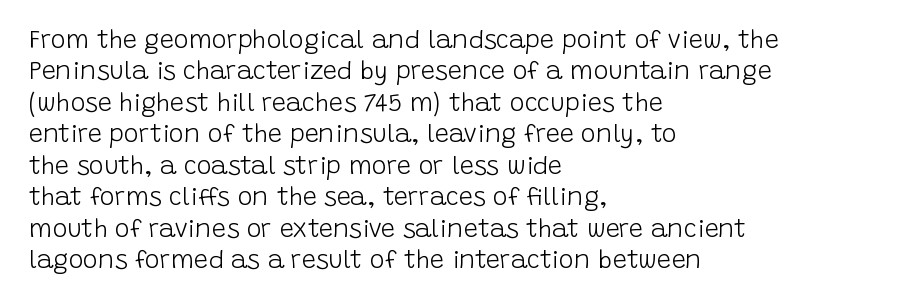
Q: Is the text bold? A: No.
Q: Is the text italic (slanted)? A: No, it is upright.
Q: Is the text underlined? A: No.
Q: How is the paragraph aligned? A: Left-aligned.
Q: Is the spacing between letters normal or unusually wide? A: Normal.
Q: Is the spacing between lines tight, normal or loose? A: Normal.
